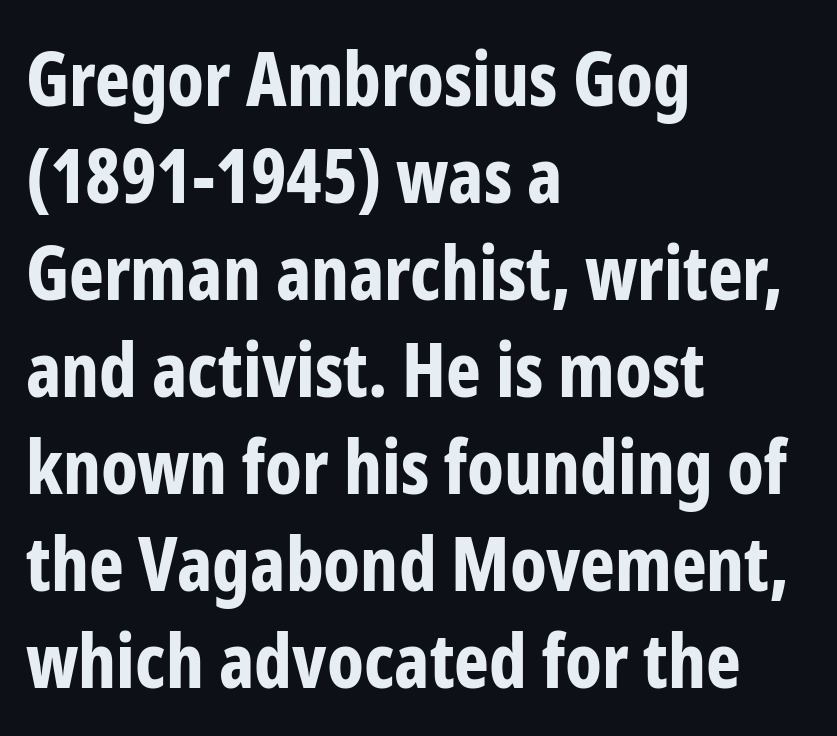
The image shows 74 px bold, condensed sans-serif type, upright; set left-aligned, normal line spacing (1.31x), normal letter spacing, not underlined; low stroke contrast and a medium x-height.
